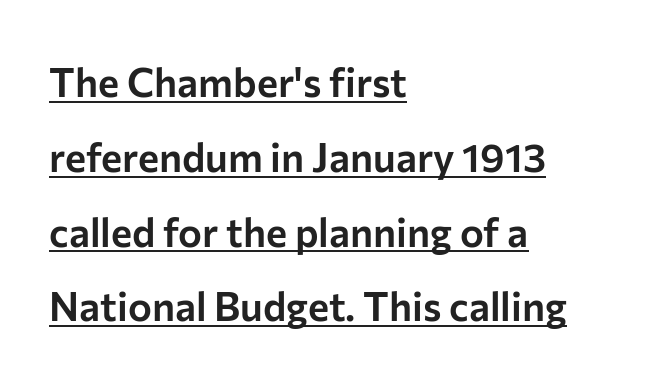
The image shows 40 px sans-serif type, upright; set left-aligned, line spacing 1.87x, normal letter spacing, underlined; low stroke contrast and a medium x-height.
